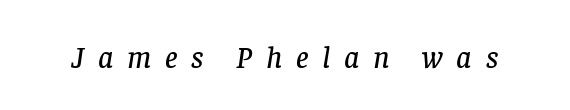
To sum up the face: it has serifs. Quick note: underline off. The font's italic variant was chosen for this text. There is plenty of visible air inserted between adjacent glyphs.
